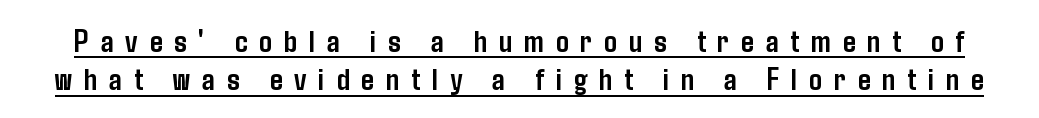
{"serif": "no", "italic": "no", "bold": "yes", "weight": "semibold", "width": "condensed", "stroke_contrast": "low", "x_height": "medium", "monospaced": "no", "underline": "yes", "line_spacing_ratio": 1.19, "letter_spacing": "wide", "letter_spacing_em": 0.37, "glyph_px": 32}
